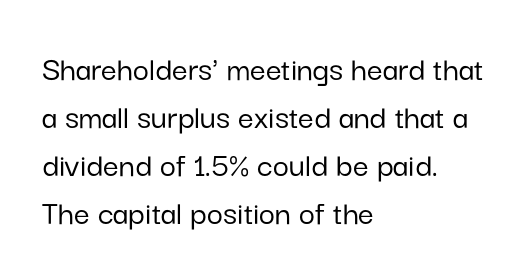
{"serif": "no", "italic": "no", "width": "normal", "stroke_contrast": "low", "x_height": "medium", "monospaced": "no", "underline": "no", "align": "left", "line_spacing": "normal", "line_spacing_ratio": 1.37, "letter_spacing": "normal", "letter_spacing_em": 0.0, "glyph_px": 35}
